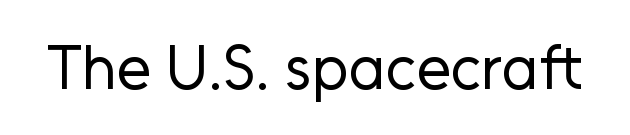
You could not count columns in this text — the font is proportionally spaced. The letters sit at their default tracking, neither squeezed nor spread. Anything drawn beneath the words? Only blank space. Upright lettering throughout. I'd call this a sans setting — the letters go barefoot. Is the stroke heavy? The answer is a plain regular-or-lighter.
